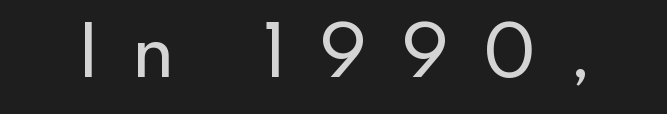
The image shows 73 px sans-serif type, upright; set unusually wide letter spacing (+0.48 em), not underlined; a small x-height.
